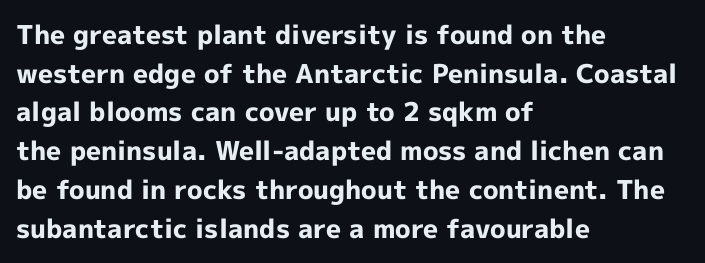
The image shows 26 px bold type, upright; set left-aligned, normal line spacing (1.49x), normal letter spacing, not underlined.
